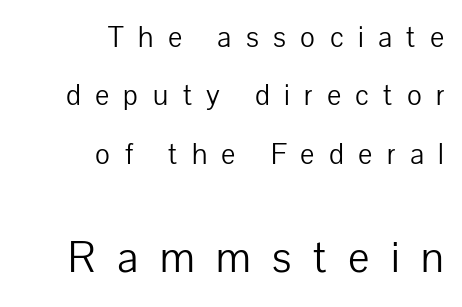
Q: Is the text bold? A: No.
Q: Is the text italic (slanted)? A: No, it is upright.
Q: Is the typeface a serif or a sans-serif typeface? A: Sans-serif.
Q: Is the text underlined? A: No.
Q: How is the paragraph aligned? A: Right-aligned.
Q: Is the spacing between letters normal or unusually wide? A: Unusually wide.
Q: Is the spacing between lines tight, normal or loose? A: Loose.
Q: Which block of text is set in a larger size, the first (top) or the second (bottom)? A: The second (bottom) one.
Q: Width (condensed, normal, or wide)? A: Normal.
Q: Stroke contrast? A: Low.
Q: x-height? A: Medium.
Q: Monospaced? A: No.
